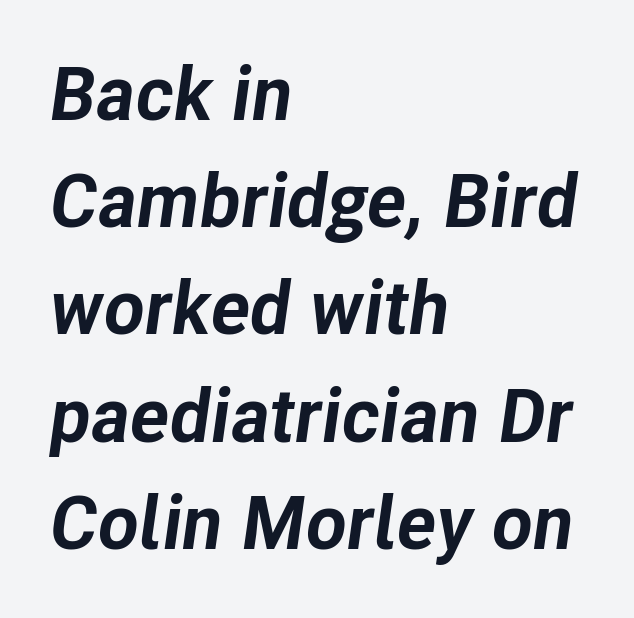
Designer's note — italics engaged. Vertical spacing — default. Note the varied advance widths — an 'i' is clearly narrower than an 'm'. Thick stems and heavy bowls — unmistakably bold.
